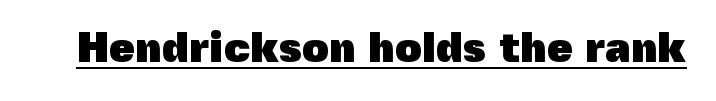
Observe the absence of serifs on each vertical stroke in this sample. Plenty of ink on the page — the face is bold. These characters rest on top of a visible drawn line. Proportional: the letters do not fall into vertical columns. Students, note that the glyphs here touch the page at normal intervals.
